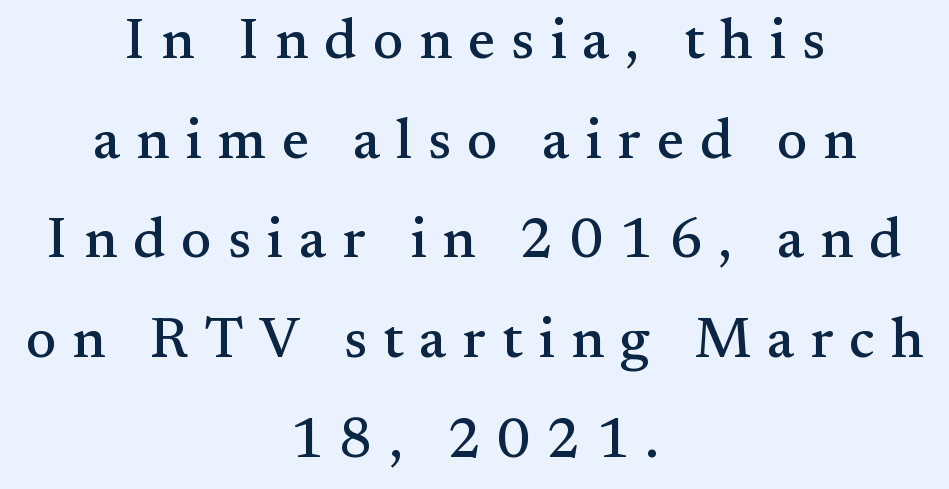
Font category for this specimen: serif. Underlining? Definitely not there. Layout note: lines centered. Is the letter spacing exaggerated? Yes — the characters are pushed far apart. You could not count columns in this text — the font is proportionally spaced.
